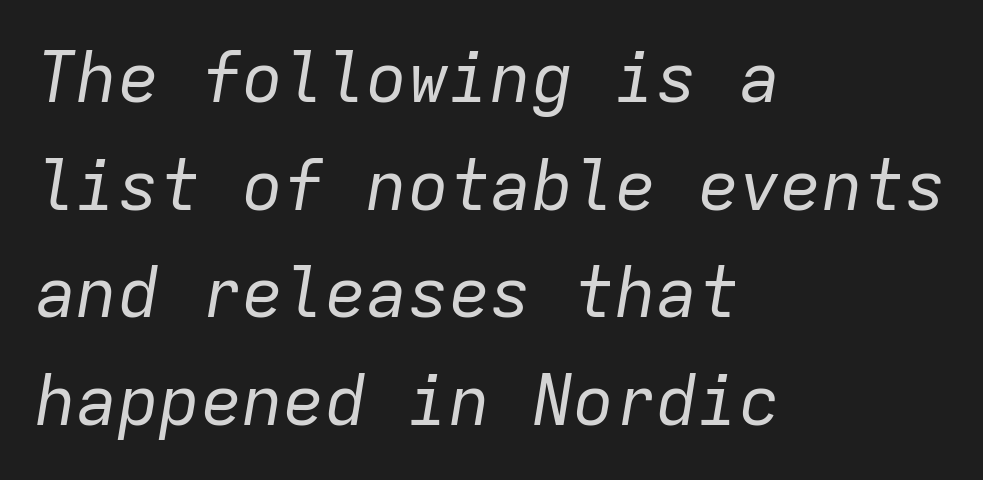
{"italic": "yes", "lean": "right", "slant_degrees": 9, "bold": "no", "weight": "regular", "width": "normal", "stroke_contrast": "low", "x_height": "medium", "monospaced": "yes", "underline": "no", "align": "left", "line_spacing": "normal", "line_spacing_ratio": 1.56, "letter_spacing": "normal", "letter_spacing_em": 0.0, "glyph_px": 69}
